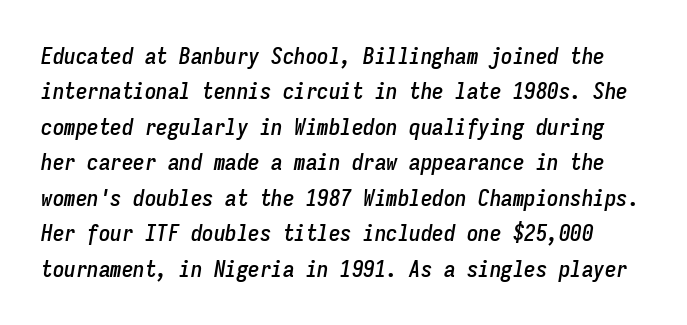
{"italic": "yes", "lean": "right", "slant_degrees": 9, "underline": "no", "line_spacing": "normal", "line_spacing_ratio": 1.54, "letter_spacing": "normal", "letter_spacing_em": 0.0, "glyph_px": 23}
